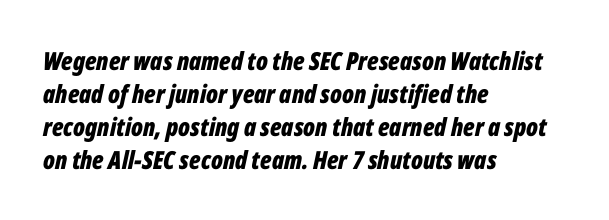
The text carries the slant typical of an italic or oblique font. Every row of glyphs begins at an identical x-position on the left. Beneath every word, the page is bare. The line-height multiplier appears to be the usual default. The font is running at its bold setting.
